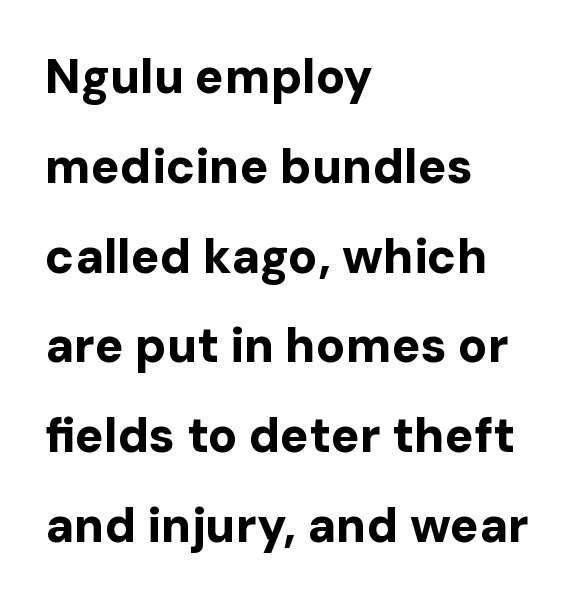
The image shows 48 px bold sans-serif type, upright; set left-aligned, line spacing 1.87x, normal letter spacing, not underlined; low stroke contrast and a medium x-height.
